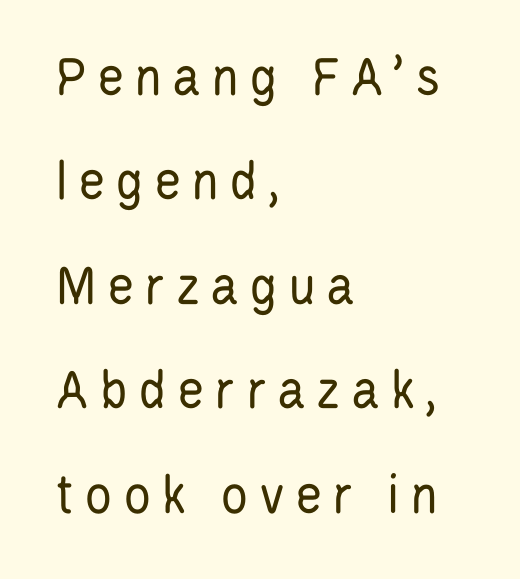
The image shows 58 px regular-weight, condensed sans-serif type, upright; set left-aligned, line spacing 1.8x, not underlined; low stroke contrast and a large x-height.
